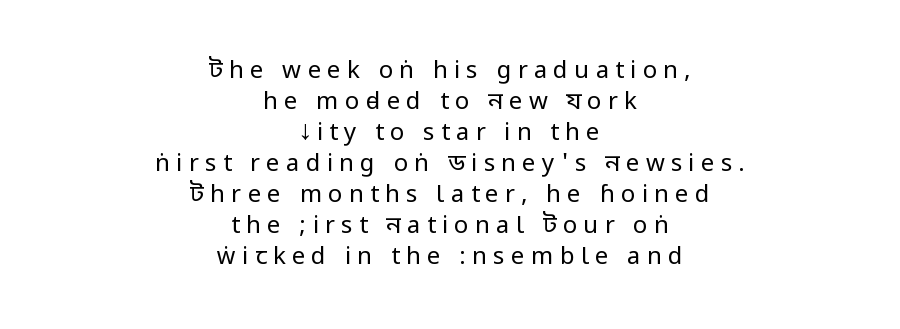
The image shows 24 px text type, upright; set centered, normal line spacing (1.29x), unusually wide letter spacing (+0.26 em), not underlined.
